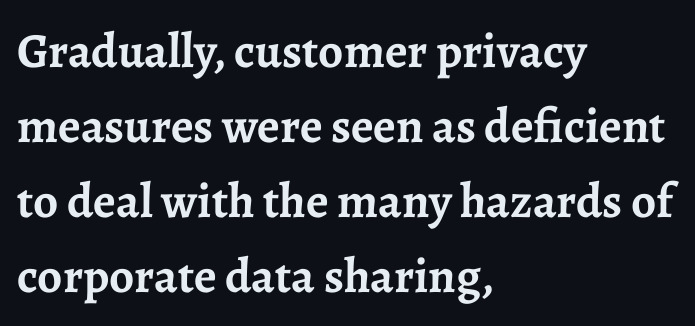
{"serif": "yes", "italic": "no", "bold": "yes", "weight": "semibold", "width": "normal", "stroke_contrast": "low", "x_height": "medium", "monospaced": "no", "underline": "no", "align": "left", "line_spacing": "normal", "line_spacing_ratio": 1.53, "letter_spacing": "normal", "letter_spacing_em": 0.0, "glyph_px": 49}
